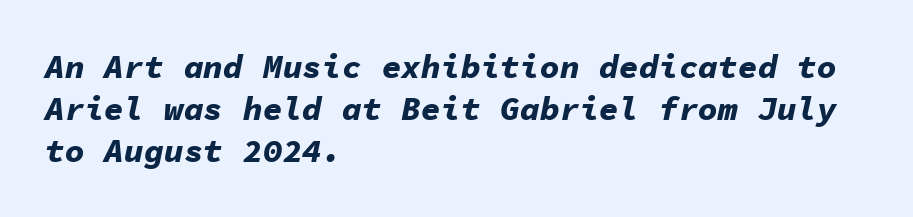
You could count columns in this text — the font is strictly monospaced. The space beneath each line is pristine and unruled. Heft: maximum for text — a bold. The line texture is even and compact thanks to regular tracking. The rendering applies a slant to the glyphs. Rows of type keep a routine distance in the vertical direction.
